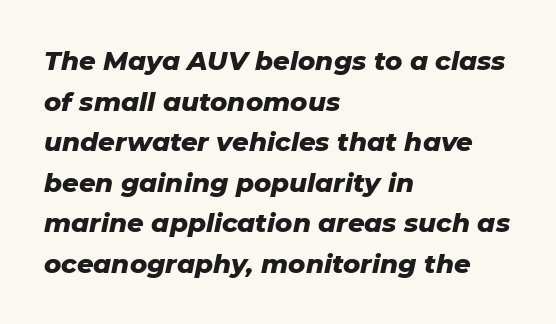
{"italic": "yes", "lean": "right", "slant_degrees": 11, "bold": "yes", "underline": "no", "align": "left", "line_spacing": "normal", "line_spacing_ratio": 1.56, "letter_spacing": "normal", "letter_spacing_em": 0.0, "glyph_px": 26}
